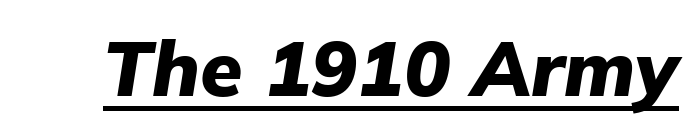
The image shows 77 px heavy type, italic (leaning right); set normal letter spacing, underlined; low stroke contrast and a medium x-height.
